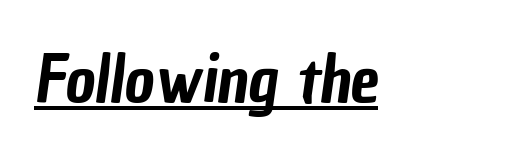
Q: Is the typeface a serif or a sans-serif typeface? A: Sans-serif.
Q: Is the text underlined? A: Yes.
Q: Is the spacing between letters normal or unusually wide? A: Normal.
Q: Width (condensed, normal, or wide)? A: Condensed.
Q: Stroke contrast? A: Low.
Q: x-height? A: Medium.
Q: Monospaced? A: No.
